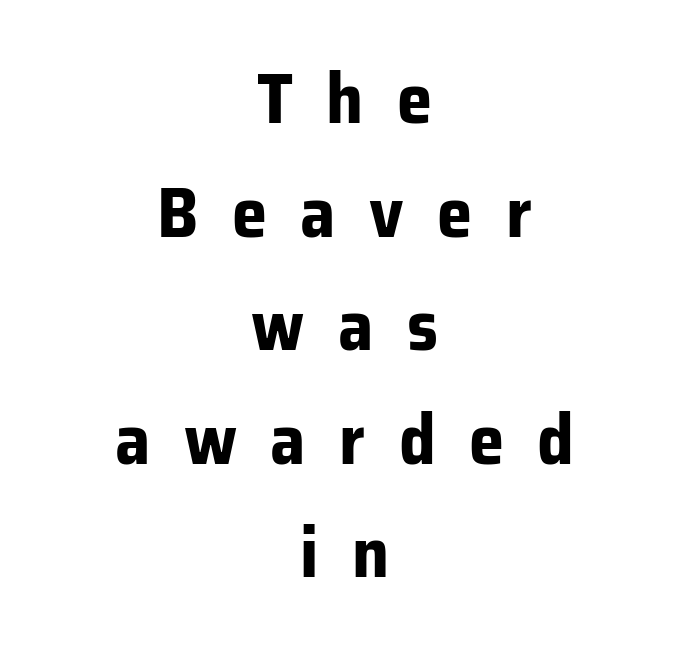
The letters stand upright; this is a roman face. Compared with a flush-left layout, this one balances lines on the center instead. Proportional: the letters do not fall into vertical columns. A full-strength bold gives these letters their thick strokes.
